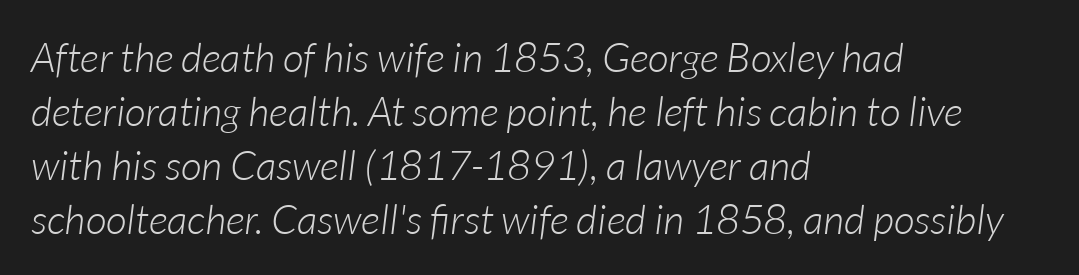
The image shows 41 px light type, italic (leaning right); set left-aligned, normal line spacing (1.32x), normal letter spacing, not underlined; low stroke contrast and a medium x-height.
